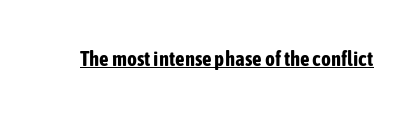
The image shows 21 px bold type, upright; set normal letter spacing, underlined.
